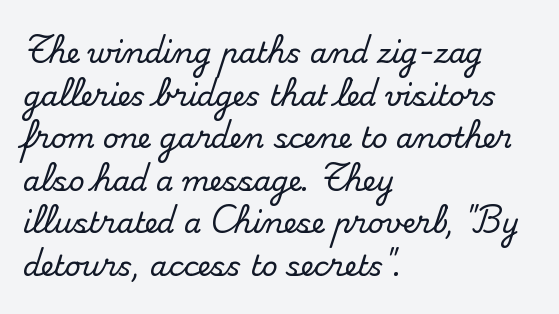
Q: Is the text italic (slanted)? A: Yes.
Q: Is the text underlined? A: No.
Q: How is the paragraph aligned? A: Left-aligned.
Q: Is the spacing between letters normal or unusually wide? A: Normal.
Q: Is the spacing between lines tight, normal or loose? A: Normal.
Q: Width (condensed, normal, or wide)? A: Normal.
Q: Stroke contrast? A: Medium.
Q: x-height? A: Small.
Q: Monospaced? A: No.
